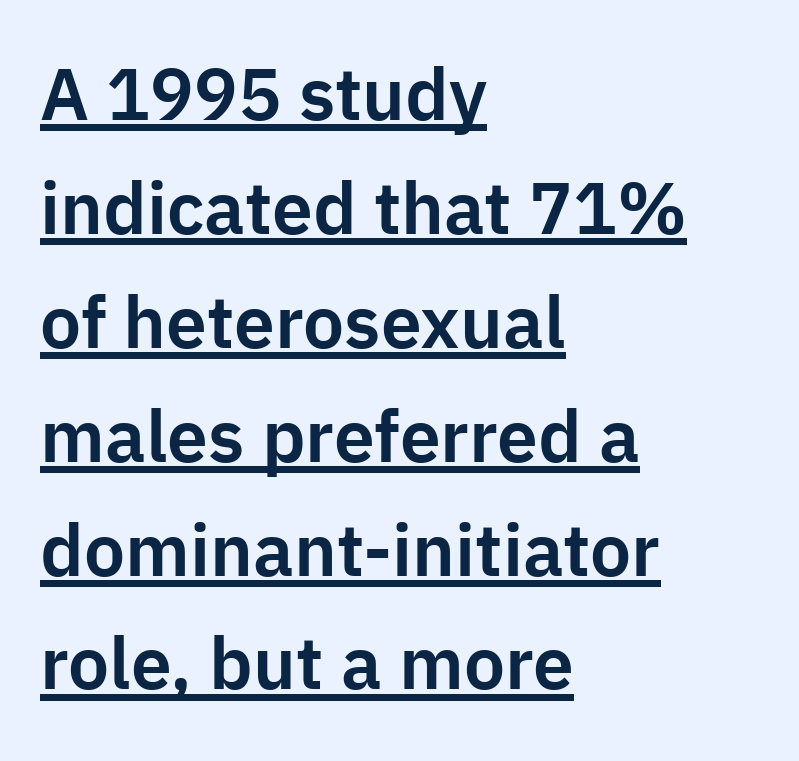
The letterforms sit shoulder to shoulder at normal distance. Each new line begins a customary step beneath the previous one. Proportional: the letters do not fall into vertical columns. Note: no serifs on the glyphs.
